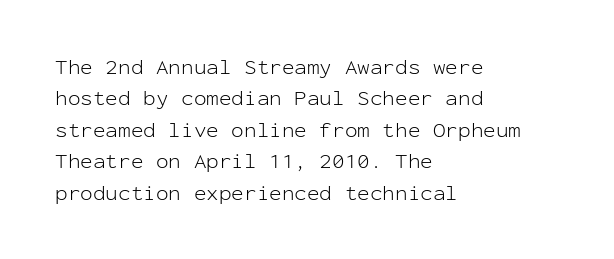
{"italic": "no", "bold": "no", "underline": "no", "align": "left", "line_spacing": "normal", "line_spacing_ratio": 1.5, "letter_spacing": "normal", "letter_spacing_em": 0.0, "glyph_px": 21}
